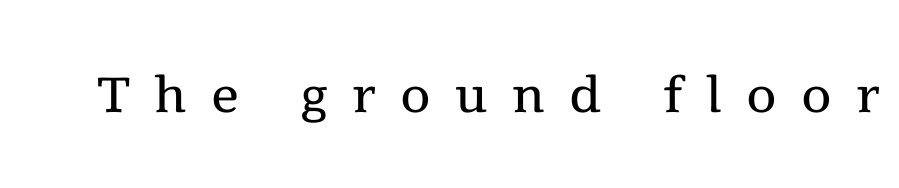
The letters look calm and open, with moderate or lighter stems. The type family on display is of the serif kind. Is this a fixed-width face? No — the glyphs have proportional, varying widths. The area under the type is left untouched. The line texture is sparse and dotted thanks to wide tracking. Unlike italic type, these characters show no tilt at all.
